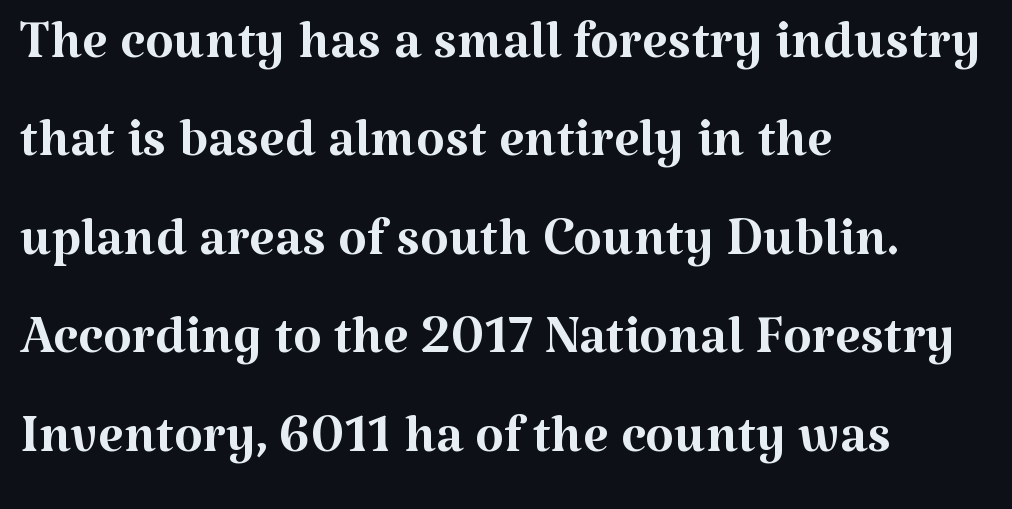
The image shows 74 px regular-weight serif type, upright; set left-aligned, normal line spacing (1.33x), normal letter spacing, not underlined; medium stroke contrast and a medium x-height.
